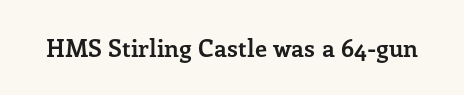
{"italic": "no", "bold": "yes", "underline": "no", "letter_spacing": "normal", "letter_spacing_em": 0.0, "glyph_px": 24}
